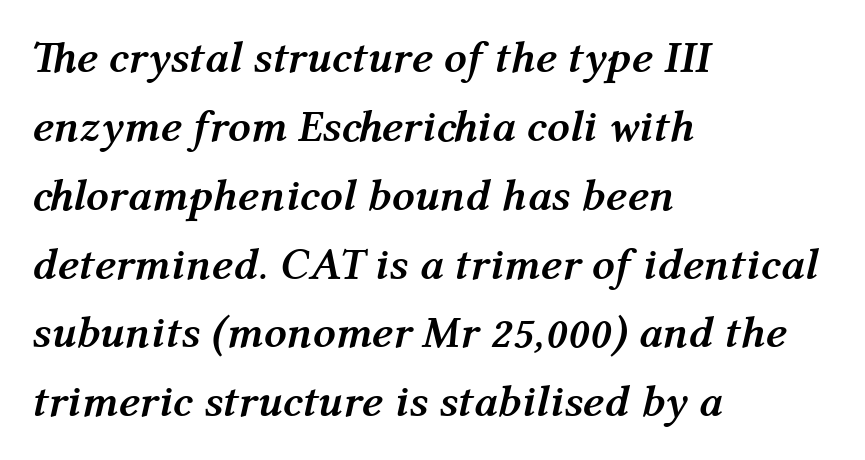
{"italic": "yes", "lean": "right", "slant_degrees": 12, "bold": "yes", "weight": "semibold", "width": "normal", "stroke_contrast": "medium", "x_height": "medium", "monospaced": "no", "underline": "no", "align": "left", "line_spacing": "normal", "line_spacing_ratio": 1.53, "letter_spacing": "normal", "letter_spacing_em": 0.0, "glyph_px": 45}
